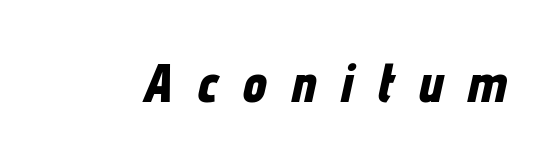
What stands out about the letter spacing? Its width — letters are far apart. Set as a true bold cut, around the 700 mark. It's the slanting kind of type. Is this a fixed-width face? No — the glyphs have proportional, varying widths. The string is rendered with underlining switched off.
